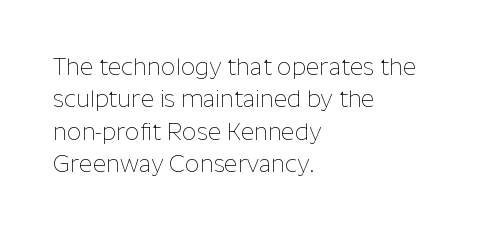
The tracking reads as untouched default to a designer's eye. Layout note: lines flush left. Students, observe: this is what conventionally led text looks like. Underline: absent.
